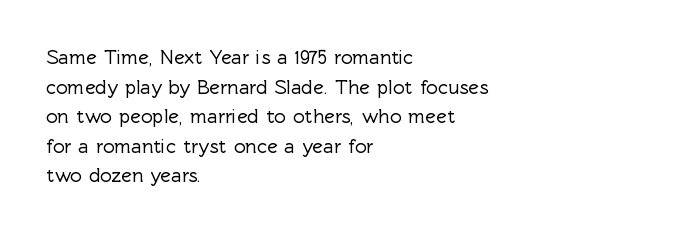
{"italic": "no", "underline": "no", "align": "left", "line_spacing": "normal", "line_spacing_ratio": 1.48, "letter_spacing": "normal", "letter_spacing_em": 0.0, "glyph_px": 20}
